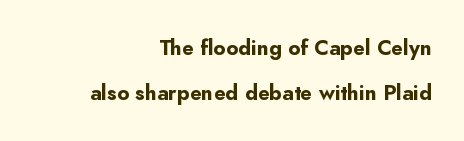
{"italic": "no", "bold": "yes", "underline": "no", "align": "right", "line_spacing": "loose", "line_spacing_ratio": 2.15, "letter_spacing": "normal", "letter_spacing_em": 0.0, "glyph_px": 21}
